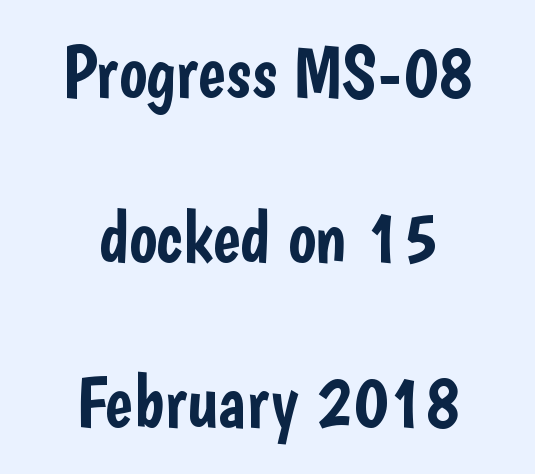
Q: Is the text italic (slanted)? A: No, it is upright.
Q: Is the typeface a serif or a sans-serif typeface? A: Sans-serif.
Q: Is the text underlined? A: No.
Q: How is the paragraph aligned? A: Centered.
Q: Is the spacing between letters normal or unusually wide? A: Normal.
Q: Is the spacing between lines tight, normal or loose? A: Loose.
Q: Width (condensed, normal, or wide)? A: Condensed.
Q: Stroke contrast? A: Low.
Q: x-height? A: Medium.
Q: Monospaced? A: No.
